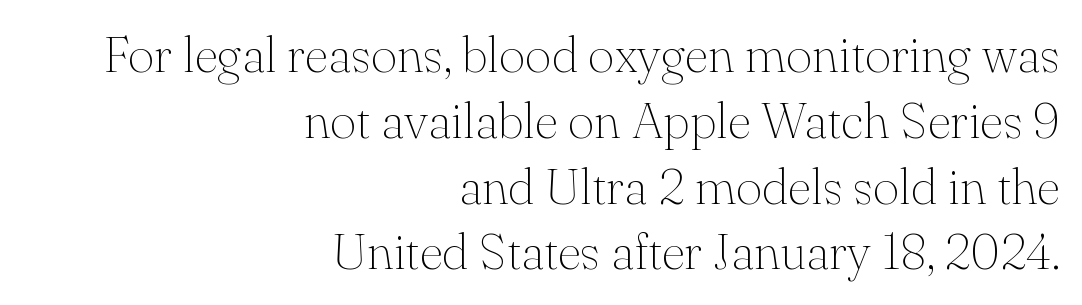
Q: Is the text bold? A: No.
Q: Is the text italic (slanted)? A: No, it is upright.
Q: Is the typeface a serif or a sans-serif typeface? A: Serif.
Q: Is the text underlined? A: No.
Q: How is the paragraph aligned? A: Right-aligned.
Q: Is the spacing between letters normal or unusually wide? A: Normal.
Q: Is the spacing between lines tight, normal or loose? A: Normal.
Q: Width (condensed, normal, or wide)? A: Normal.
Q: Stroke contrast? A: Medium.
Q: x-height? A: Small.
Q: Monospaced? A: No.
